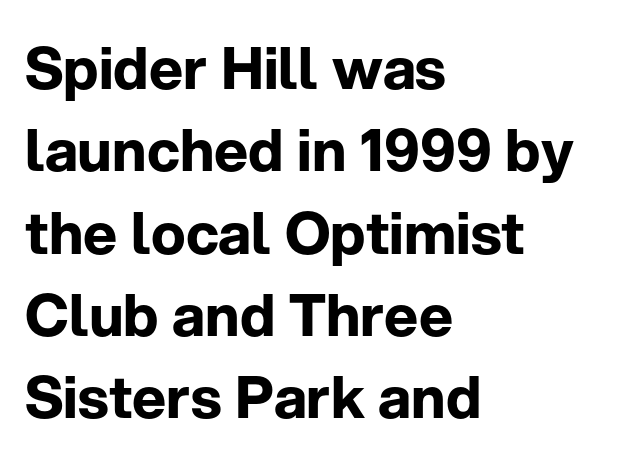
I'd call this a sans setting — the letters go barefoot. Characters follow at the spacing the type designer built in. I'd describe the lettering as bold — thick and assertive. Every row of glyphs begins at an identical x-position on the left.
